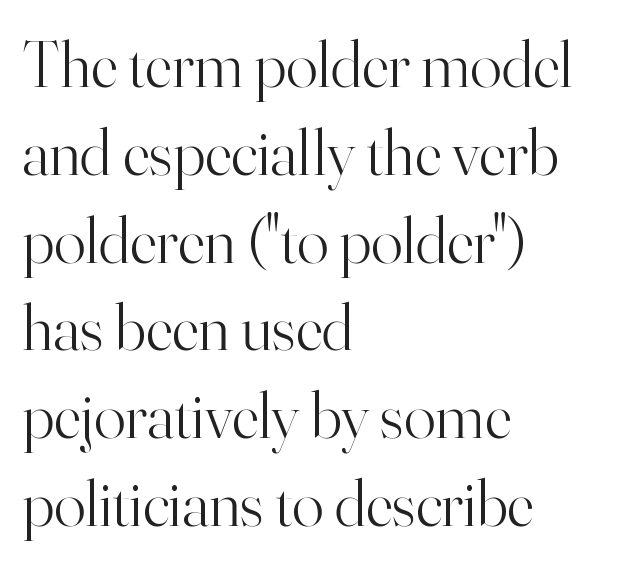
The image shows 66 px light serif type, upright; set left-aligned, normal line spacing (1.33x), normal letter spacing, not underlined; high stroke contrast and a small x-height.
